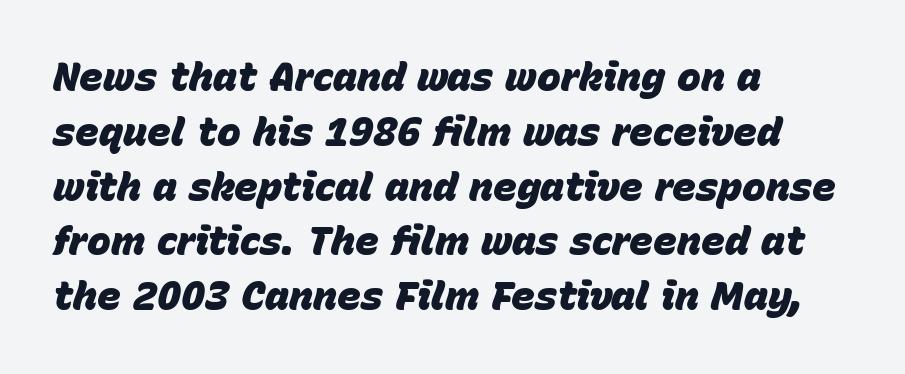
Q: Is the text bold? A: Yes.
Q: Is the text italic (slanted)? A: Yes, it leans right by about 15 degrees.
Q: Is the text underlined? A: No.
Q: How is the paragraph aligned? A: Left-aligned.
Q: Is the spacing between letters normal or unusually wide? A: Normal.
Q: Is the spacing between lines tight, normal or loose? A: Normal.
Q: Width (condensed, normal, or wide)? A: Normal.
Q: Stroke contrast? A: Low.
Q: x-height? A: Large.
Q: Monospaced? A: No.
